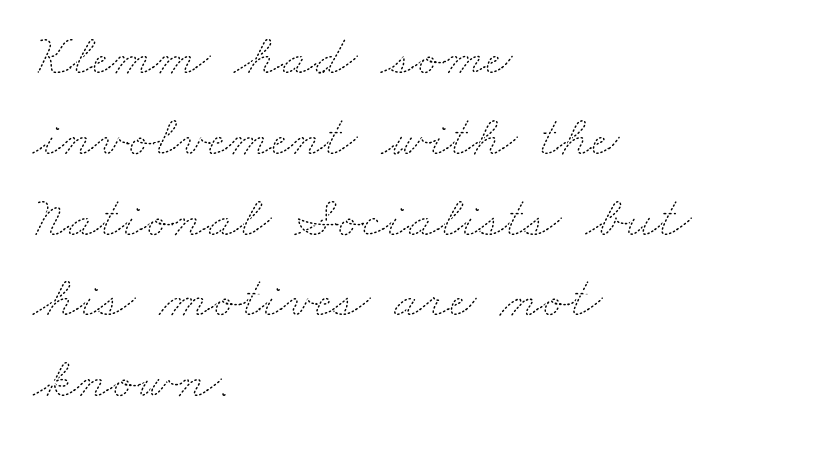
Q: Is the text bold? A: No.
Q: Is the text underlined? A: No.
Q: How is the paragraph aligned? A: Left-aligned.
Q: Is the spacing between letters normal or unusually wide? A: Normal.
Q: Is the spacing between lines tight, normal or loose? A: Normal.
Q: Width (condensed, normal, or wide)? A: Wide.
Q: Stroke contrast? A: Medium.
Q: x-height? A: Small.
Q: Monospaced? A: No.
